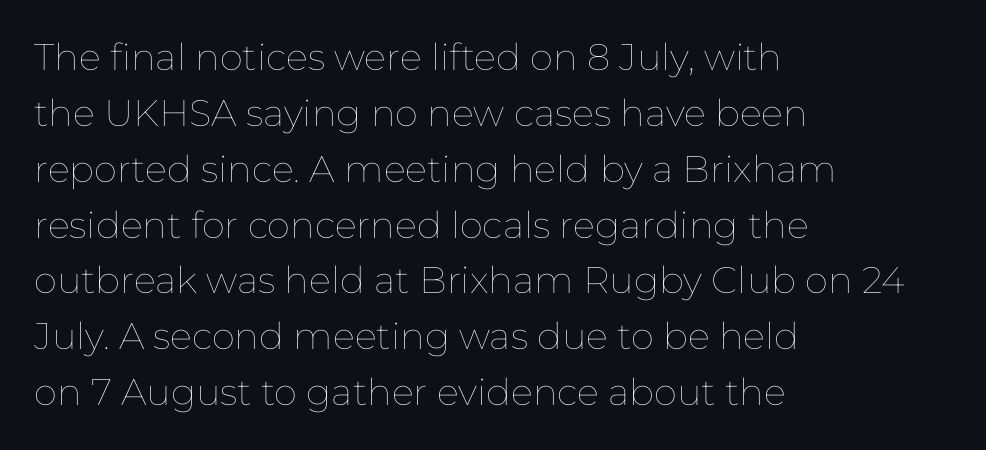
The image shows 37 px thin type, upright; set left-aligned, normal line spacing (1.51x), normal letter spacing, not underlined; low stroke contrast and a medium x-height.
